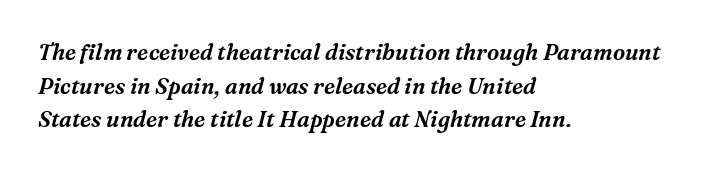
Reading down the block, your eye returns to a fixed left position each line. No extra tracking has been applied to these lines. In terms of leading, this rendering sits right in the middle. It's the slanting kind of type. Plain, unruled lines of type.
